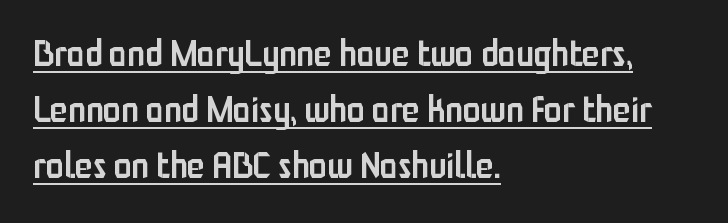
{"serif": "no", "italic": "no", "bold": "semi", "weight": "semibold", "width": "condensed", "stroke_contrast": "low", "x_height": "medium", "monospaced": "no", "underline": "yes", "align": "left", "line_spacing": "normal", "line_spacing_ratio": 1.56, "letter_spacing": "normal", "letter_spacing_em": 0.0, "glyph_px": 36}
